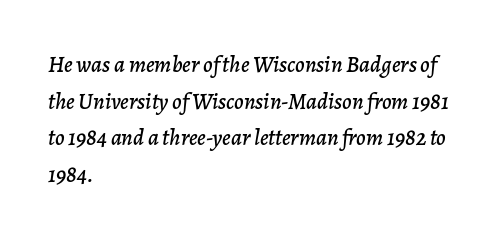
Q: Is the text italic (slanted)? A: Yes, it leans right by about 7 degrees.
Q: Is the text underlined? A: No.
Q: How is the paragraph aligned? A: Left-aligned.
Q: Is the spacing between letters normal or unusually wide? A: Normal.
Q: Is the spacing between lines tight, normal or loose? A: Normal.
